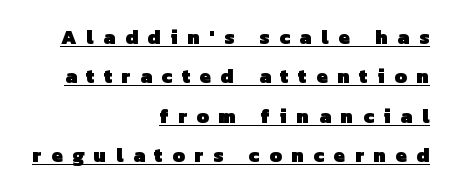
Q: Is the text bold? A: Yes.
Q: Is the text underlined? A: Yes.
Q: How is the paragraph aligned? A: Right-aligned.
Q: Is the spacing between letters normal or unusually wide? A: Unusually wide.
Q: Is the spacing between lines tight, normal or loose? A: Loose.
